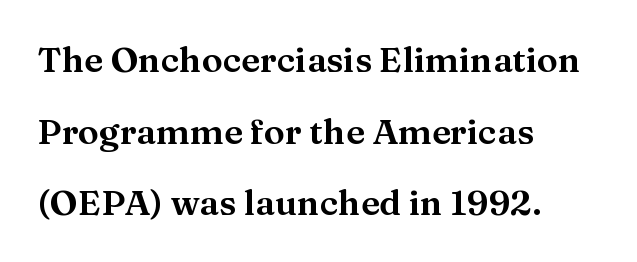
The image shows 35 px wide serif type, upright; set left-aligned, loose line spacing (2.05x), normal letter spacing, not underlined; medium stroke contrast and a medium x-height.
